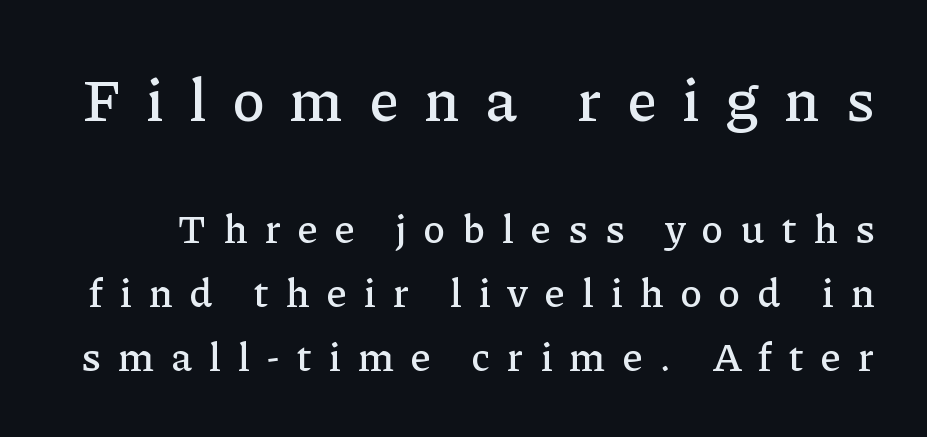
The image shows 61 px serif type, upright; set normal line spacing (1.56x), unusually wide letter spacing (+0.43 em), not underlined; the first (top) block is 1.49x larger; low stroke contrast and a medium x-height.
